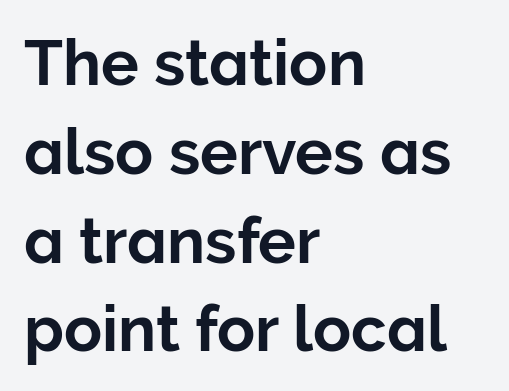
The image shows 63 px sans-serif type, upright; set left-aligned, normal line spacing (1.41x), normal letter spacing, not underlined; low stroke contrast and a medium x-height.
